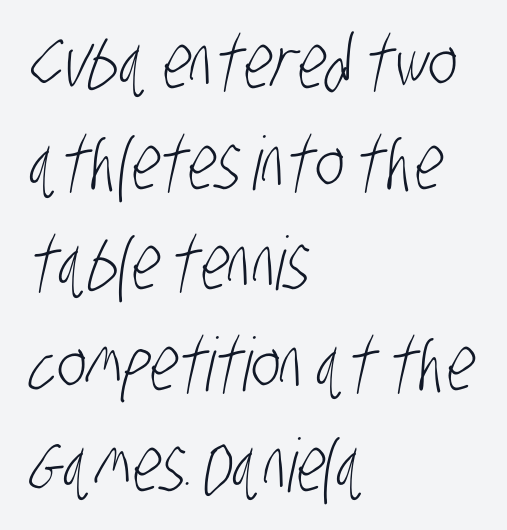
One glance says typical: line gaps are just what's usual. The type family on display is of the sans-serif kind. Each line starts at the same left margin while the right side varies. A bare baseline throughout the passage.
